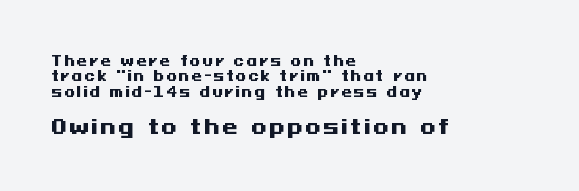
{"italic": "no", "bold": "yes", "underline": "no", "align": "left", "line_spacing": "tight", "line_spacing_ratio": 1.09, "larger_block": "second", "size_ratio": 1.43, "glyph_px": 20}
